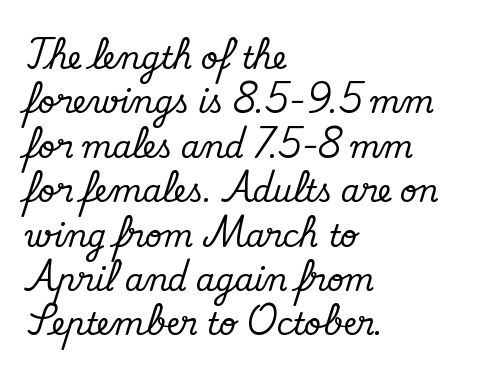
Alignment: flush left. Words float on clear page, feet unadorned. In terms of letterspacing, this is plain default setting. The rendering shows small feet on the letterforms — a serif design. Note the varied advance widths — an 'i' is clearly narrower than an 'm'.
